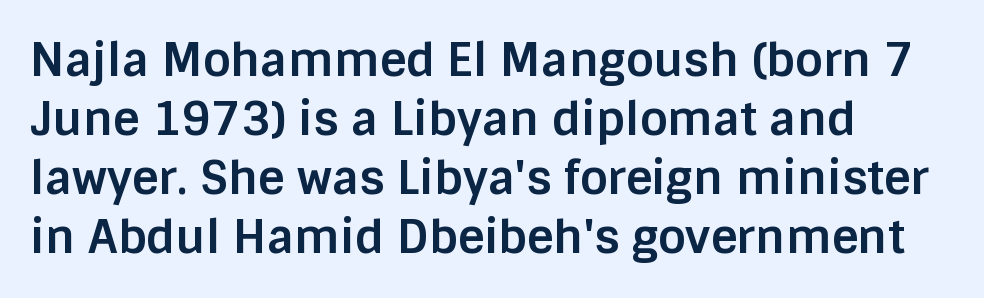
The image shows 46 px bold sans-serif type, upright; set left-aligned, normal line spacing (1.28x), normal letter spacing, not underlined; low stroke contrast and a large x-height.
